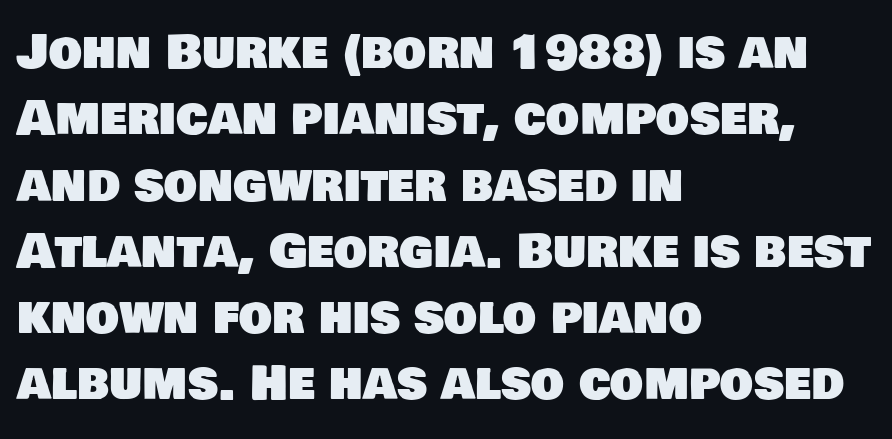
{"serif": "no", "width": "normal", "stroke_contrast": "low", "x_height": "large", "monospaced": "no", "underline": "no", "align": "left", "line_spacing": "normal", "line_spacing_ratio": 1.41, "letter_spacing": "normal", "letter_spacing_em": 0.0, "glyph_px": 47}
